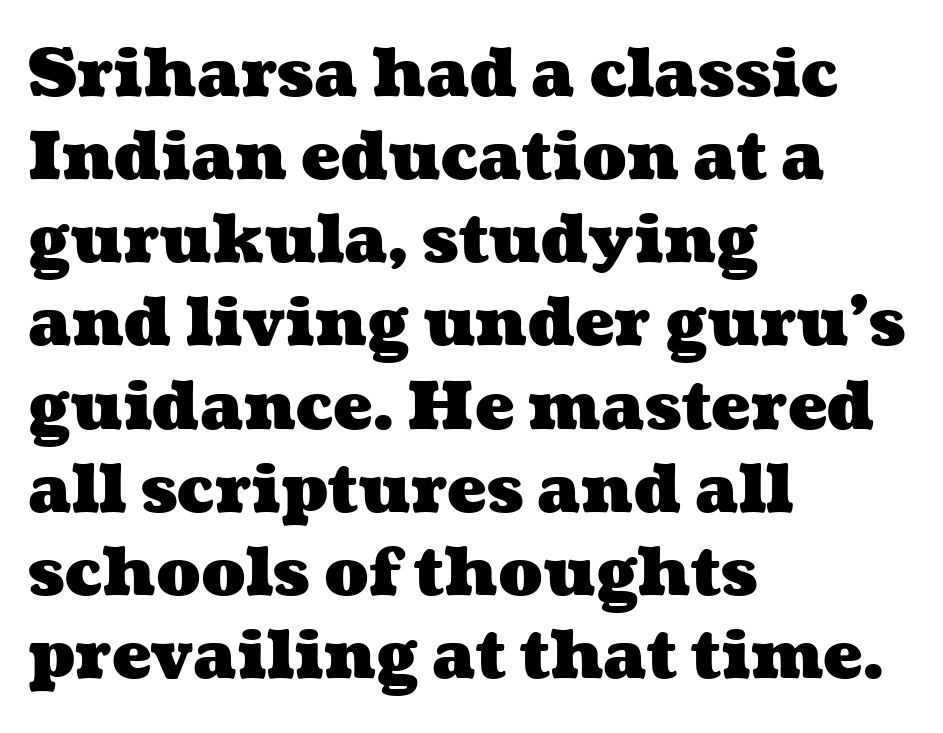
The image shows 66 px heavy, wide type; set left-aligned, normal line spacing (1.26x), normal letter spacing, not underlined; medium stroke contrast and a medium x-height.
